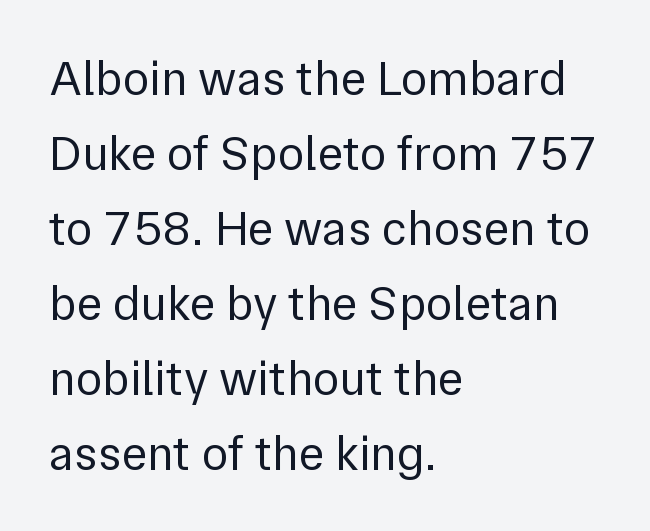
Q: Is the text bold? A: No.
Q: Is the text italic (slanted)? A: No, it is upright.
Q: Is the typeface a serif or a sans-serif typeface? A: Sans-serif.
Q: Is the text underlined? A: No.
Q: How is the paragraph aligned? A: Left-aligned.
Q: Is the spacing between letters normal or unusually wide? A: Normal.
Q: Is the spacing between lines tight, normal or loose? A: Normal.
Q: Width (condensed, normal, or wide)? A: Normal.
Q: Stroke contrast? A: Low.
Q: x-height? A: Medium.
Q: Monospaced? A: No.
